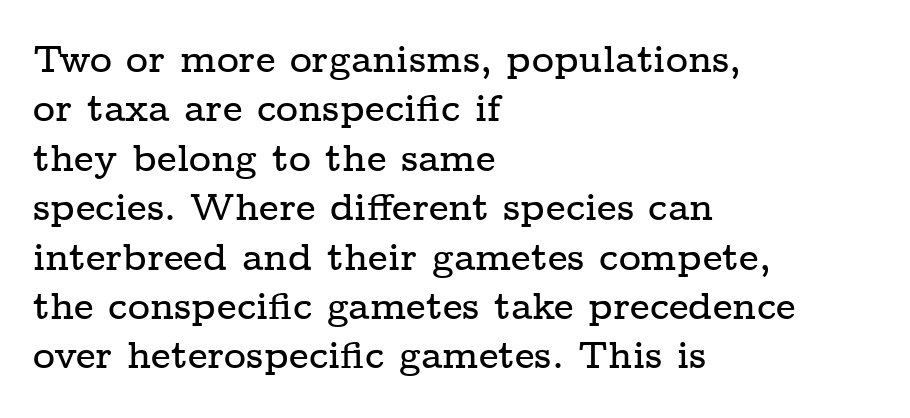
The image shows 38 px wide serif type, upright; set left-aligned, normal line spacing (1.3x), normal letter spacing, not underlined; low stroke contrast and a medium x-height.
